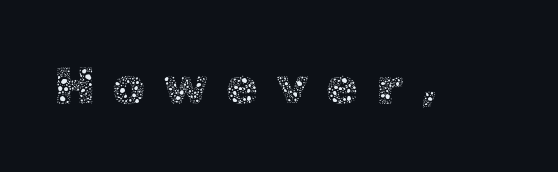
Q: Is the text bold? A: No.
Q: Is the text italic (slanted)? A: No, it is upright.
Q: Is the text underlined? A: No.
Q: Is the spacing between letters normal or unusually wide? A: Unusually wide.
Q: Width (condensed, normal, or wide)? A: Normal.
Q: x-height? A: Medium.
Q: Monospaced? A: No.
